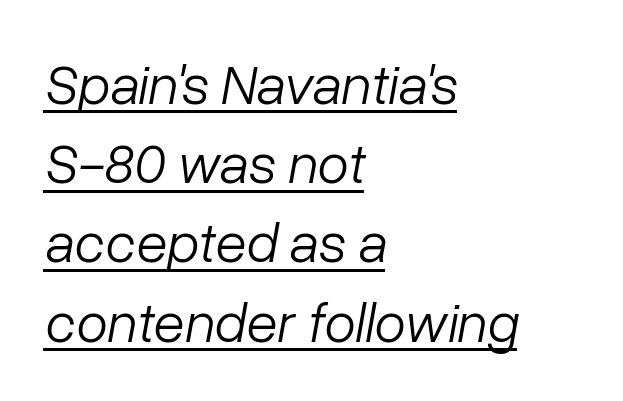
{"italic": "yes", "lean": "right", "slant_degrees": 10, "bold": "no", "weight": "light", "width": "normal", "stroke_contrast": "low", "x_height": "medium", "monospaced": "no", "underline": "yes", "align": "left", "line_spacing": "normal", "line_spacing_ratio": 1.39, "letter_spacing": "normal", "letter_spacing_em": 0.0, "glyph_px": 57}
